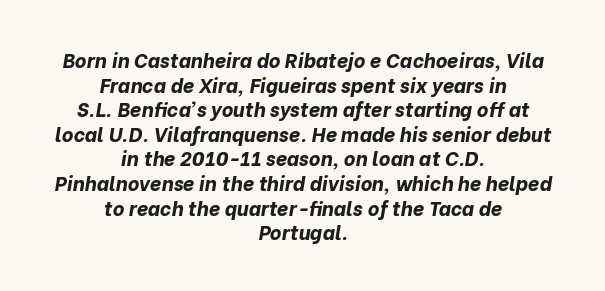
{"italic": "yes", "lean": "right", "slant_degrees": 10, "bold": "yes", "underline": "no", "align": "center", "line_spacing_ratio": 1.23, "letter_spacing": "normal", "letter_spacing_em": 0.0, "glyph_px": 20}
